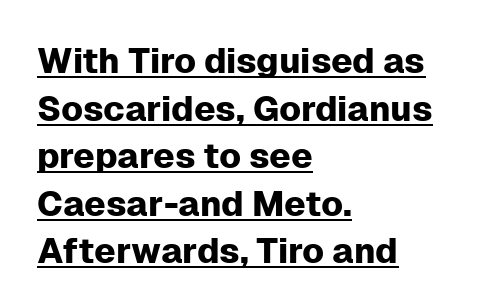
Students, observe: this is what conventionally led text looks like. The compositor pushed each line to the left boundary. To sum up the face: it is a sans, with no serifs. Default kerning and tracking; the words read as compact shapes. Every stem runs plumb, perpendicular to the baseline.
